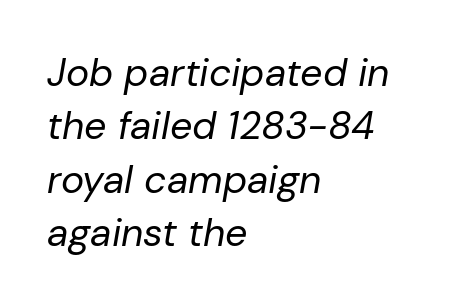
The image shows 39 px regular-weight type, italic (leaning right); set left-aligned, normal line spacing (1.37x), normal letter spacing, not underlined; low stroke contrast and a medium x-height.
